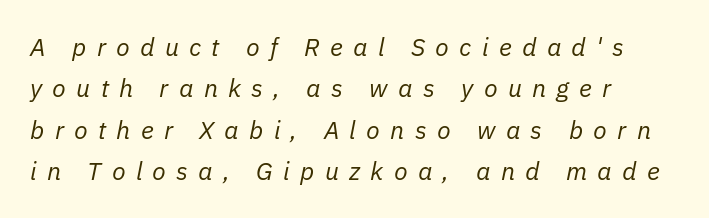
The image shows 25 px text type, italic (leaning right); set left-aligned, normal line spacing (1.66x), unusually wide letter spacing (+0.41 em), not underlined.
